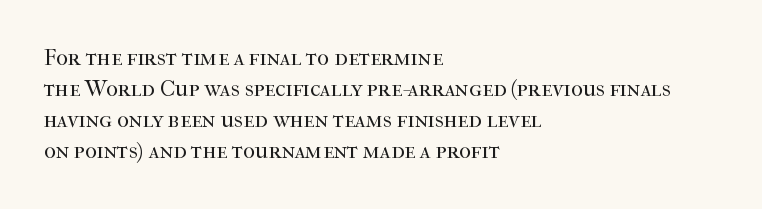
{"italic": "no", "bold": "no", "underline": "no", "align": "left", "line_spacing": "normal", "line_spacing_ratio": 1.35, "letter_spacing": "normal", "letter_spacing_em": 0.0, "glyph_px": 23}
